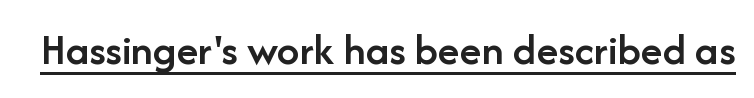
{"serif": "no", "italic": "no", "bold": "semi", "weight": "semibold", "width": "normal", "stroke_contrast": "low", "x_height": "medium", "monospaced": "no", "underline": "yes", "letter_spacing": "normal", "letter_spacing_em": 0.0, "glyph_px": 45}
